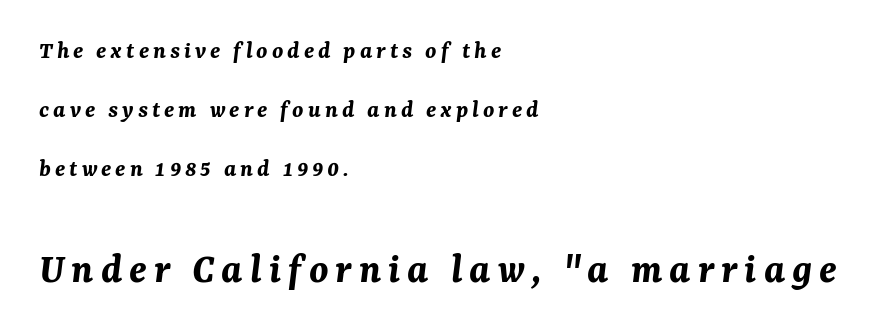
The image shows 43 px bold type, italic (leaning right); set left-aligned, loose line spacing (2.36x), not underlined; the second (bottom) block is 1.72x larger; medium stroke contrast and a medium x-height.
